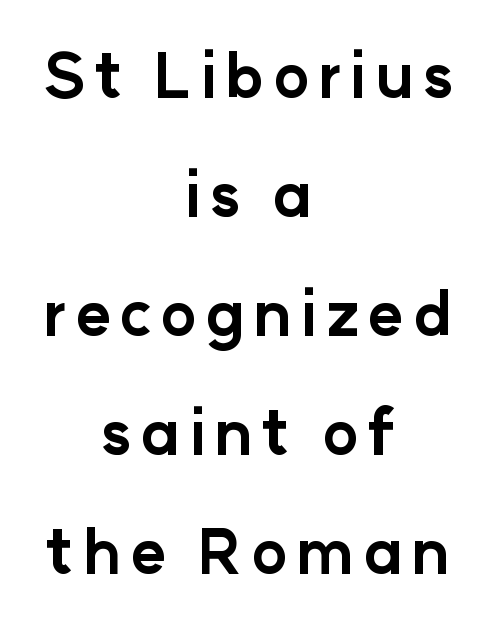
{"serif": "no", "italic": "no", "bold": "yes", "weight": "bold", "width": "normal", "stroke_contrast": "low", "x_height": "medium", "monospaced": "no", "underline": "no", "align": "center", "line_spacing": "loose", "line_spacing_ratio": 1.95, "glyph_px": 61}
